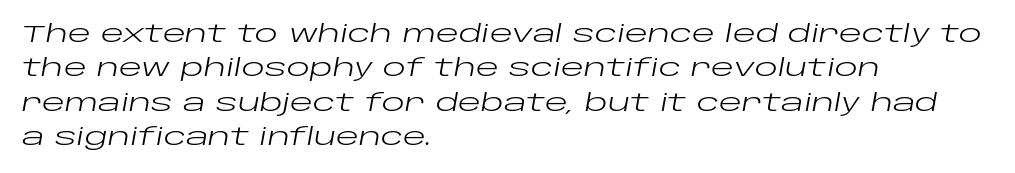
The image shows 24 px text type, italic (leaning right); set left-aligned, normal line spacing (1.43x), normal letter spacing, not underlined.
